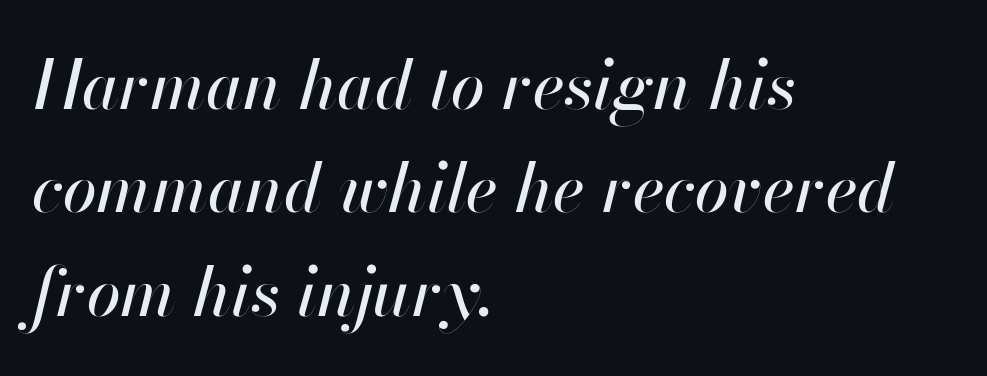
The image shows 68 px text type, italic (leaning right); set left-aligned, normal line spacing (1.52x), normal letter spacing, not underlined; high stroke contrast and a small x-height.
